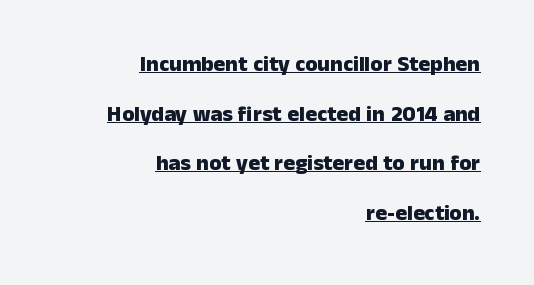
Caption: lettering with a line underneath. Pretty heavy lettering here — definitely bold. How would I describe the line gaps? Wide and relaxed. Designer's note — italics off, roman on. Spacing between characters is what you'd get straight out of the box.
